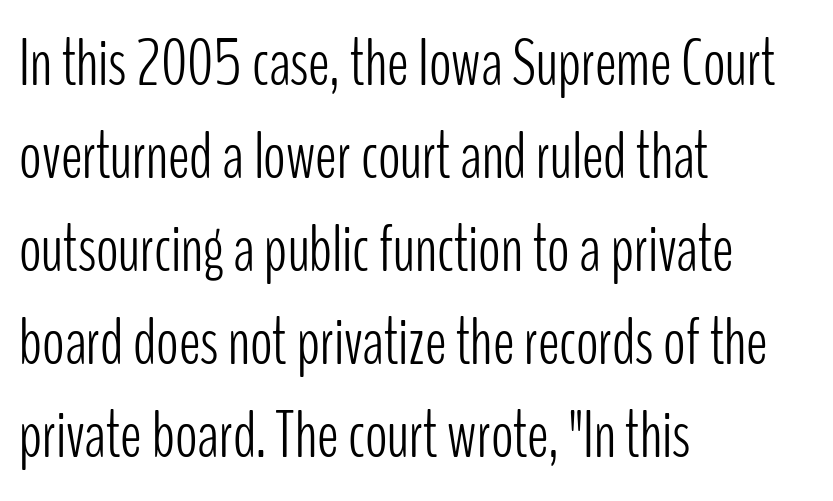
{"serif": "no", "italic": "no", "bold": "no", "weight": "light", "width": "condensed", "stroke_contrast": "low", "x_height": "medium", "monospaced": "no", "underline": "no", "align": "left", "line_spacing": "normal", "line_spacing_ratio": 1.41, "letter_spacing": "normal", "letter_spacing_em": 0.0, "glyph_px": 66}
